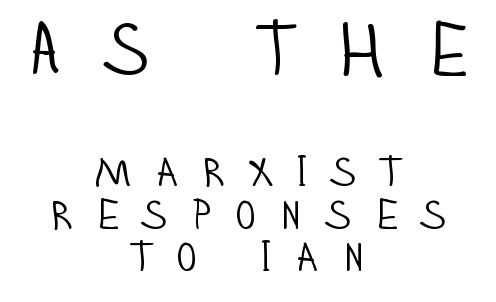
The image shows 74 px light, condensed sans-serif type, upright; set centered, tight line spacing (1.02x), unusually wide letter spacing (+0.5 em), not underlined; the first (top) block is 1.76x larger; low stroke contrast and a large x-height.
